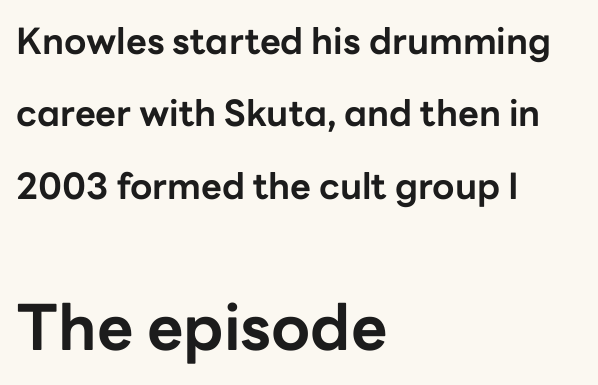
{"serif": "no", "italic": "no", "bold": "yes", "weight": "bold", "width": "normal", "stroke_contrast": "low", "x_height": "medium", "monospaced": "no", "underline": "no", "align": "left", "line_spacing": "loose", "line_spacing_ratio": 2.01, "letter_spacing": "normal", "letter_spacing_em": 0.0, "larger_block": "second", "size_ratio": 1.75, "glyph_px": 63}
